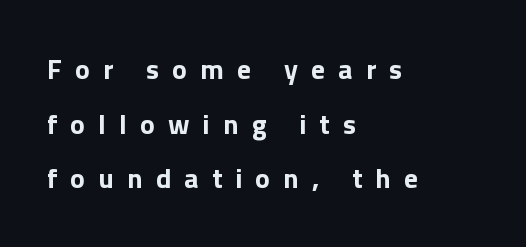
Think of a printed novel: that variable character pitch is what you see here. Layout note: lines flush left. It's the straight-up-and-down kind of type. A full-strength bold gives these letters their thick strokes. Rows of type keep a wide berth in the vertical direction.
